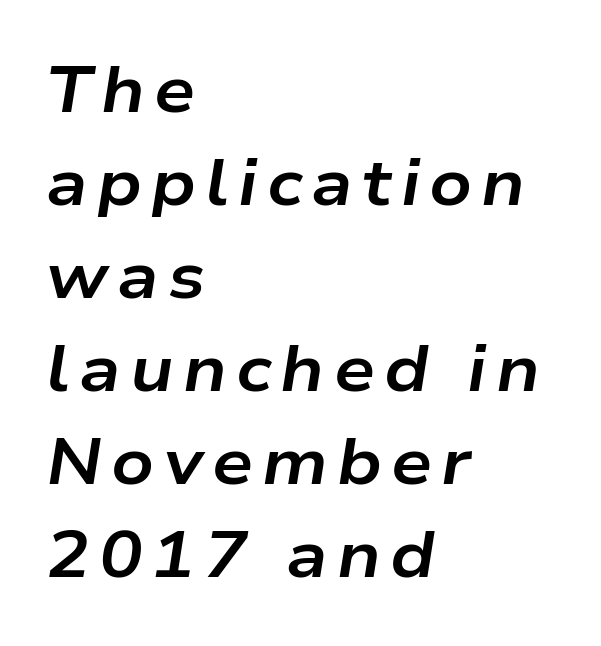
{"italic": "yes", "lean": "right", "slant_degrees": 9, "bold": "yes", "weight": "bold", "width": "wide", "stroke_contrast": "low", "x_height": "medium", "monospaced": "no", "underline": "no", "align": "left", "line_spacing": "normal", "line_spacing_ratio": 1.43, "glyph_px": 65}
